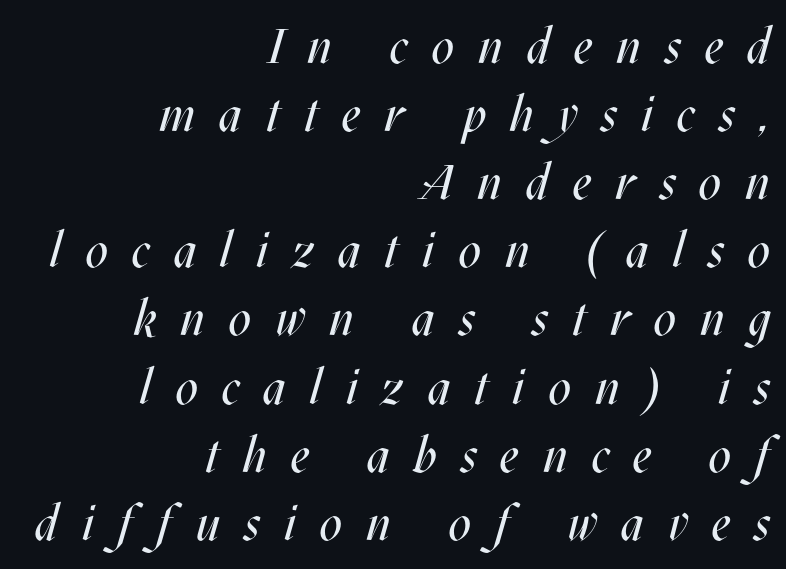
Q: Is the text bold? A: No.
Q: Is the text italic (slanted)? A: Yes, it leans right by about 17 degrees.
Q: Is the text underlined? A: No.
Q: How is the paragraph aligned? A: Right-aligned.
Q: Is the spacing between letters normal or unusually wide? A: Unusually wide.
Q: Is the spacing between lines tight, normal or loose? A: Normal.
Q: Width (condensed, normal, or wide)? A: Condensed.
Q: Stroke contrast? A: Medium.
Q: x-height? A: Large.
Q: Monospaced? A: No.
